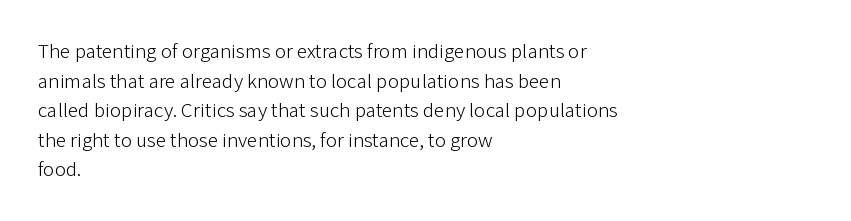
Q: Is the text bold? A: No.
Q: Is the text italic (slanted)? A: No, it is upright.
Q: Is the text underlined? A: No.
Q: How is the paragraph aligned? A: Left-aligned.
Q: Is the spacing between letters normal or unusually wide? A: Normal.
Q: Is the spacing between lines tight, normal or loose? A: Normal.
